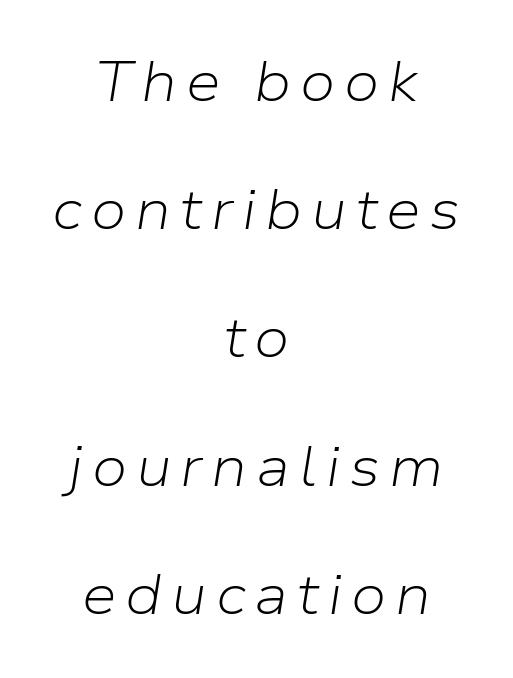
The image shows 56 px light type, italic (leaning right); set centered, loose line spacing (2.29x), not underlined; low stroke contrast and a medium x-height.
